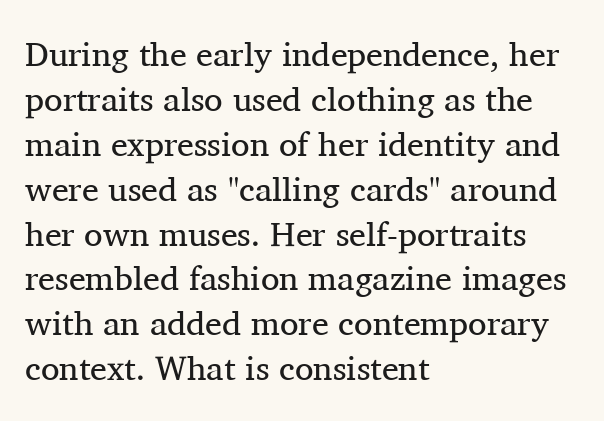
The image shows 34 px regular-weight serif type, upright; set left-aligned, normal line spacing (1.32x), normal letter spacing, not underlined; medium stroke contrast and a medium x-height.
